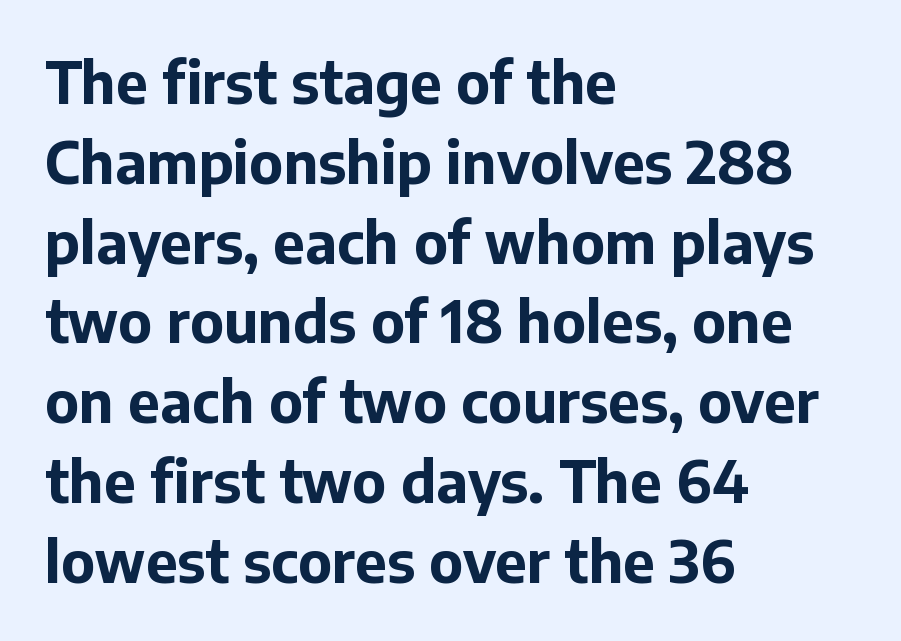
Q: Is the text bold? A: Yes.
Q: Is the text italic (slanted)? A: No, it is upright.
Q: Is the typeface a serif or a sans-serif typeface? A: Sans-serif.
Q: Is the text underlined? A: No.
Q: How is the paragraph aligned? A: Left-aligned.
Q: Is the spacing between letters normal or unusually wide? A: Normal.
Q: Is the spacing between lines tight, normal or loose? A: Normal.
Q: Width (condensed, normal, or wide)? A: Normal.
Q: Stroke contrast? A: Low.
Q: x-height? A: Medium.
Q: Monospaced? A: No.
